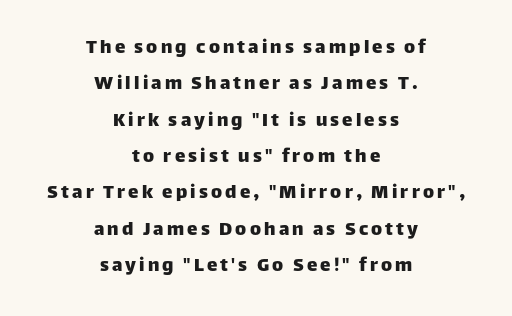
{"italic": "no", "underline": "no", "align": "center", "line_spacing_ratio": 1.73, "glyph_px": 21}
